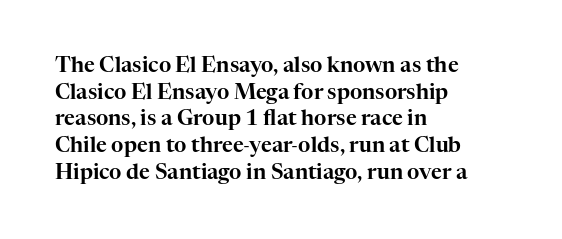
Successive baselines arrive at the customary interval. The space directly below the letters is spotless. The face used here is rendered with its standard letterfit. The rendering anchors every line to the left-hand side.
